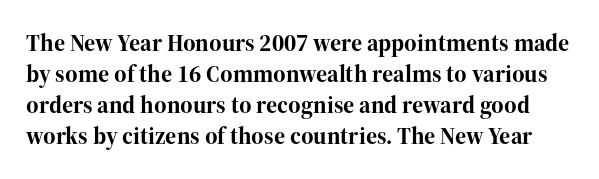
Q: Is the text bold? A: Yes.
Q: Is the text italic (slanted)? A: No, it is upright.
Q: Is the text underlined? A: No.
Q: Is the spacing between letters normal or unusually wide? A: Normal.
Q: Is the spacing between lines tight, normal or loose? A: Normal.
